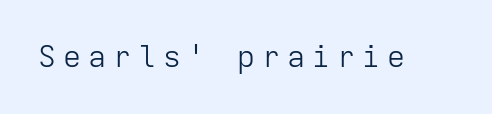
The image shows 30 px light sans-serif type, upright, monospaced; set unusually wide letter spacing (+0.23 em), not underlined; low stroke contrast and a medium x-height.
